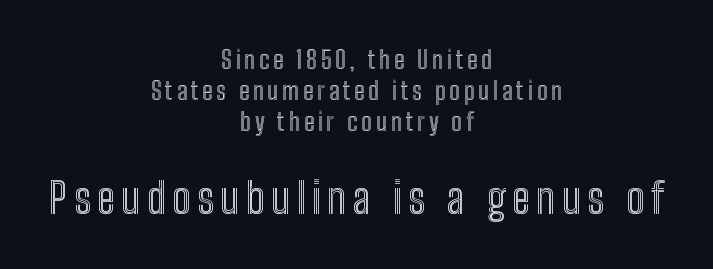
Q: Is the text italic (slanted)? A: No, it is upright.
Q: Is the text underlined? A: No.
Q: How is the paragraph aligned? A: Centered.
Q: Which block of text is set in a larger size, the first (top) or the second (bottom)? A: The second (bottom) one.
Q: Width (condensed, normal, or wide)? A: Condensed.
Q: x-height? A: Medium.
Q: Monospaced? A: No.
